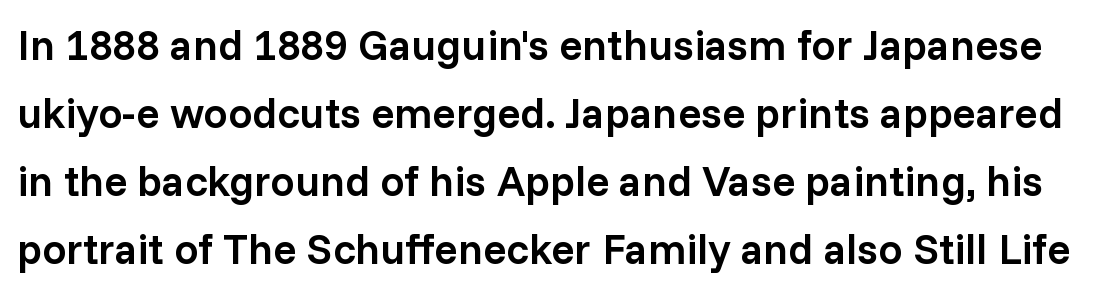
A normal amount of white space separates one row of letters from the next. The letters sit at their default tracking, neither squeezed nor spread. Quick note: not italic, upright. The foot of each line stays bare and open. Nothing sits at the stroke ends, so this counts as sans-serif. You could not count columns in this text — the font is proportionally spaced.
